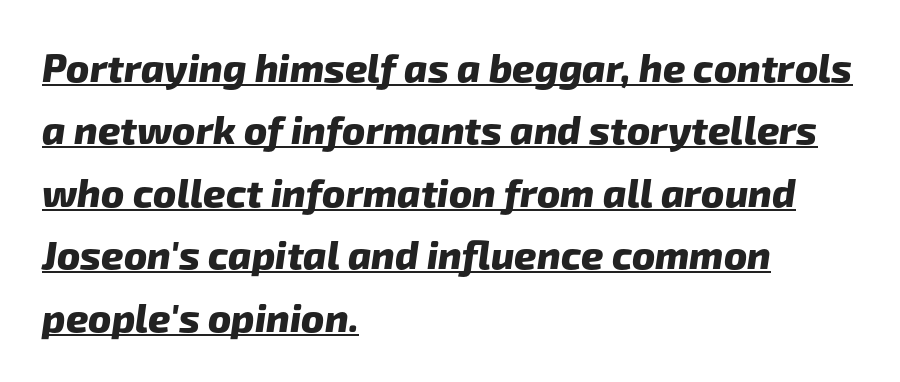
Q: Is the text bold? A: Yes.
Q: Is the typeface a serif or a sans-serif typeface? A: Sans-serif.
Q: Is the text underlined? A: Yes.
Q: How is the paragraph aligned? A: Left-aligned.
Q: Is the spacing between letters normal or unusually wide? A: Normal.
Q: Is the spacing between lines tight, normal or loose? A: Normal.
Q: Width (condensed, normal, or wide)? A: Normal.
Q: Stroke contrast? A: Low.
Q: x-height? A: Medium.
Q: Monospaced? A: No.
